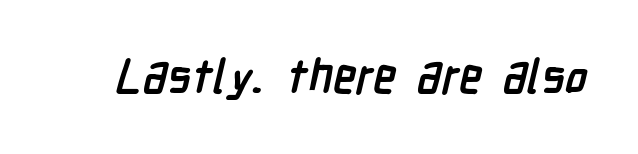
Q: Is the text bold? A: Yes.
Q: Is the typeface a serif or a sans-serif typeface? A: Sans-serif.
Q: Is the text underlined? A: No.
Q: Is the spacing between letters normal or unusually wide? A: Normal.
Q: Width (condensed, normal, or wide)? A: Condensed.
Q: Stroke contrast? A: Low.
Q: x-height? A: Medium.
Q: Monospaced? A: No.
